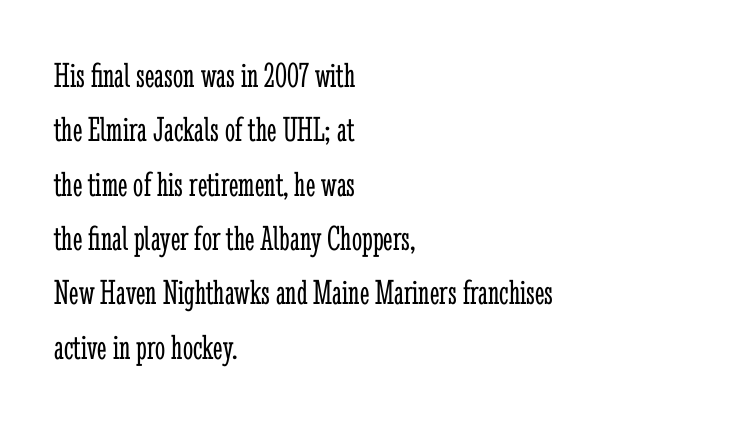
{"serif": "yes", "italic": "no", "bold": "no", "weight": "light", "width": "condensed", "stroke_contrast": "low", "x_height": "medium", "monospaced": "no", "underline": "no", "align": "left", "line_spacing": "normal", "line_spacing_ratio": 1.51, "letter_spacing": "normal", "letter_spacing_em": 0.0, "glyph_px": 36}
